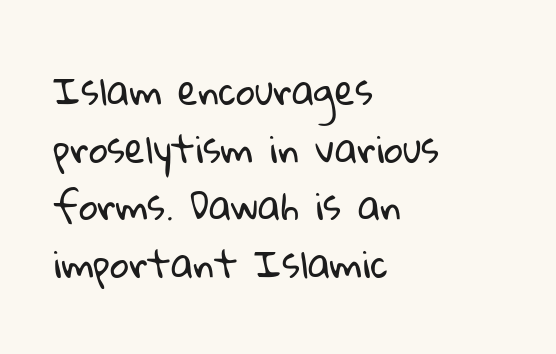
{"serif": "no", "bold": "no", "weight": "regular", "width": "normal", "stroke_contrast": "low", "x_height": "medium", "monospaced": "no", "underline": "no", "align": "left", "line_spacing": "normal", "line_spacing_ratio": 1.56, "letter_spacing": "normal", "letter_spacing_em": 0.0, "glyph_px": 37}
